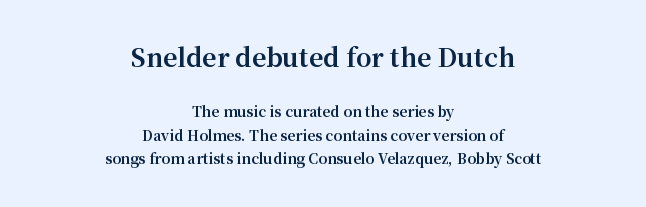
The image shows 25 px bold type, upright; set centered, normal line spacing (1.68x), normal letter spacing, not underlined; the first (top) block is 1.79x larger.
